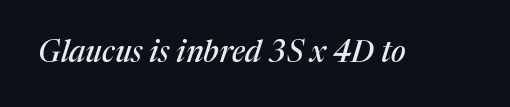
The designer went with a serif here, giving each stem small feet. Look at the tracking — it's just the regular setting, nothing added. Clear beneath every line of the passage. Quick note: italic. Do the characters align in a grid? No, the font is proportional.
